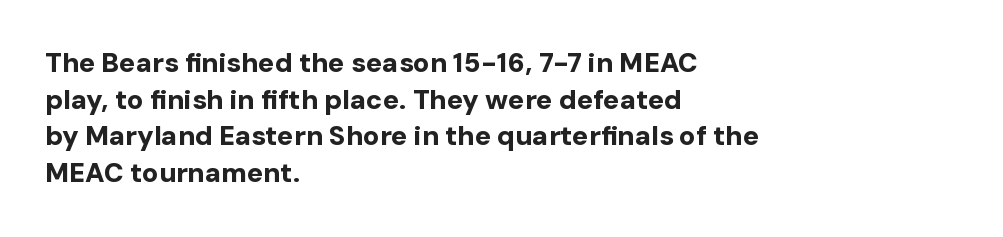
Q: Is the text bold? A: Yes.
Q: Is the text italic (slanted)? A: No, it is upright.
Q: Is the text underlined? A: No.
Q: How is the paragraph aligned? A: Left-aligned.
Q: Is the spacing between letters normal or unusually wide? A: Normal.
Q: Is the spacing between lines tight, normal or loose? A: Normal.
